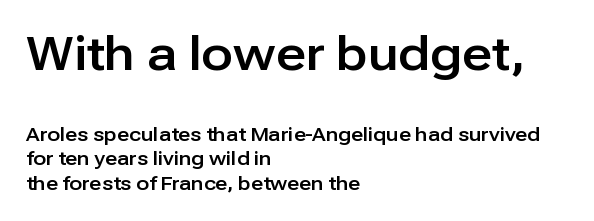
The image shows 47 px sans-serif type, upright; set left-aligned, normal line spacing (1.27x), normal letter spacing, not underlined; the first (top) block is 2.47x larger; low stroke contrast and a medium x-height.
